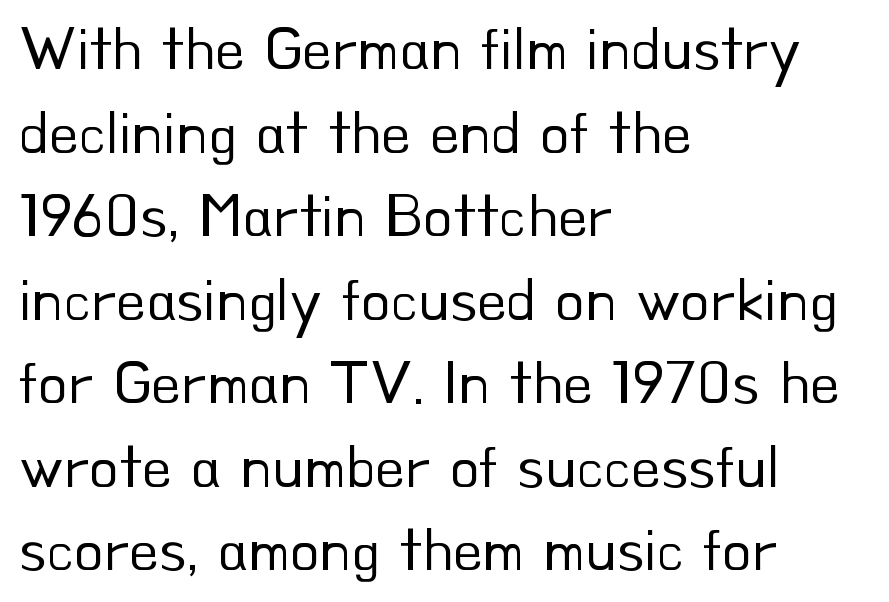
Q: Is the text bold? A: No.
Q: Is the text italic (slanted)? A: No, it is upright.
Q: Is the typeface a serif or a sans-serif typeface? A: Sans-serif.
Q: Is the text underlined? A: No.
Q: How is the paragraph aligned? A: Left-aligned.
Q: Is the spacing between letters normal or unusually wide? A: Normal.
Q: Is the spacing between lines tight, normal or loose? A: Normal.
Q: Width (condensed, normal, or wide)? A: Normal.
Q: Stroke contrast? A: Low.
Q: x-height? A: Small.
Q: Monospaced? A: No.
